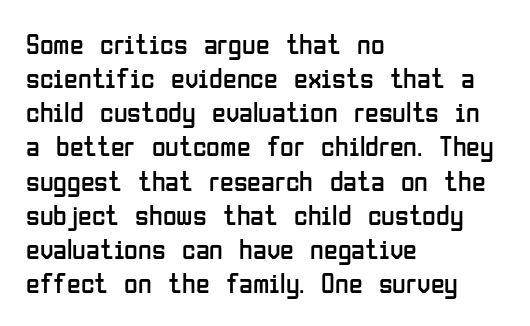
The words here are not underlined. Tracking value appears to be zero — textbook default spacing. The letters carry no serifs — their stems end cleanly without finishing strokes. Summary of weight: not heavy and not bold.
